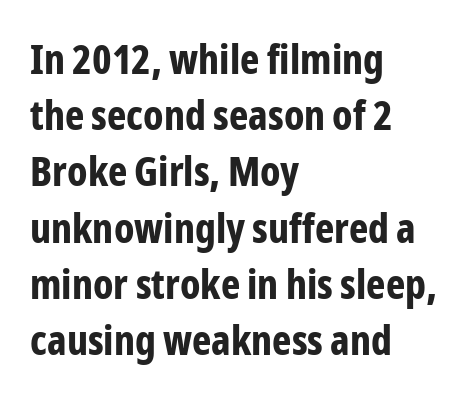
Q: Is the text bold? A: Yes.
Q: Is the text italic (slanted)? A: No, it is upright.
Q: Is the typeface a serif or a sans-serif typeface? A: Sans-serif.
Q: Is the text underlined? A: No.
Q: How is the paragraph aligned? A: Left-aligned.
Q: Is the spacing between letters normal or unusually wide? A: Normal.
Q: Is the spacing between lines tight, normal or loose? A: Normal.
Q: Width (condensed, normal, or wide)? A: Condensed.
Q: Stroke contrast? A: Low.
Q: x-height? A: Medium.
Q: Monospaced? A: No.
